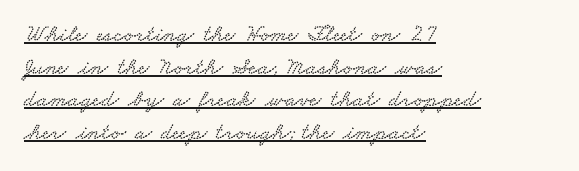
A continuous stroke trails under the words, as in a hyperlink. The tracking reads as untouched default to a designer's eye. Line beginnings align vertically; line endings do not. The vertical gap from one line to the next is medium.
